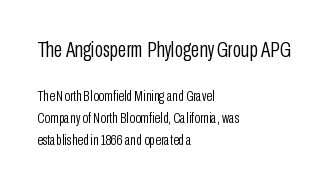
Q: Is the text bold? A: No.
Q: Is the text italic (slanted)? A: No, it is upright.
Q: Is the text underlined? A: No.
Q: How is the paragraph aligned? A: Left-aligned.
Q: Is the spacing between letters normal or unusually wide? A: Normal.
Q: Is the spacing between lines tight, normal or loose? A: Normal.
Q: Which block of text is set in a larger size, the first (top) or the second (bottom)? A: The first (top) one.
